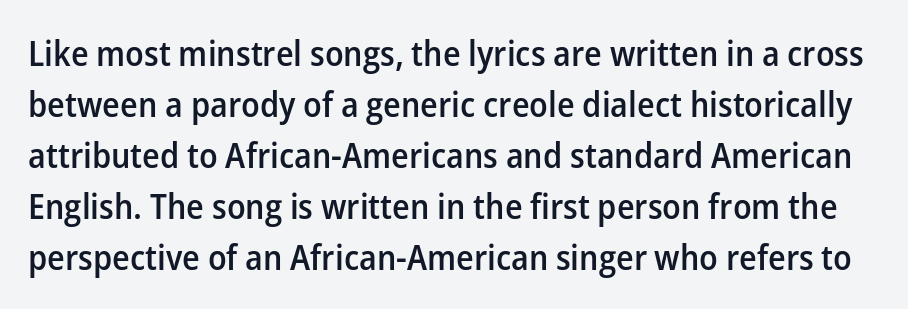
Whoever set this chose a conventional vertical rhythm. The lettering stays uniformly vertical, giving the passage a roman look. The type is set solid horizontally, with unmodified tracking. Letterform terminals end flat and unadorned throughout the passage. Type without underlining.
